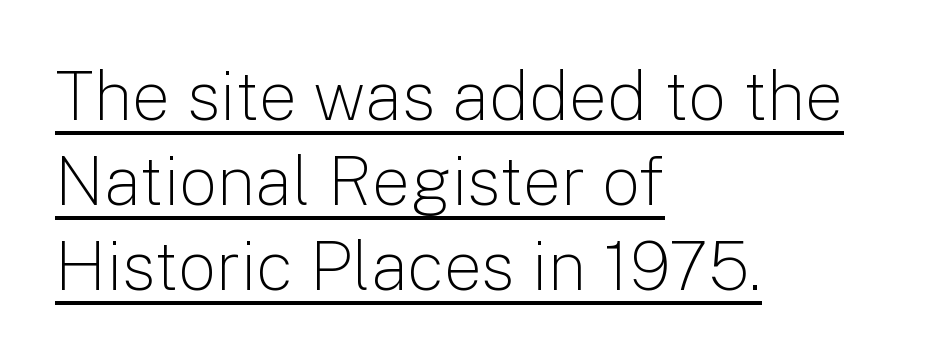
The image shows 68 px light sans-serif type, upright; set left-aligned, normal line spacing (1.25x), normal letter spacing, underlined; low stroke contrast and a medium x-height.
